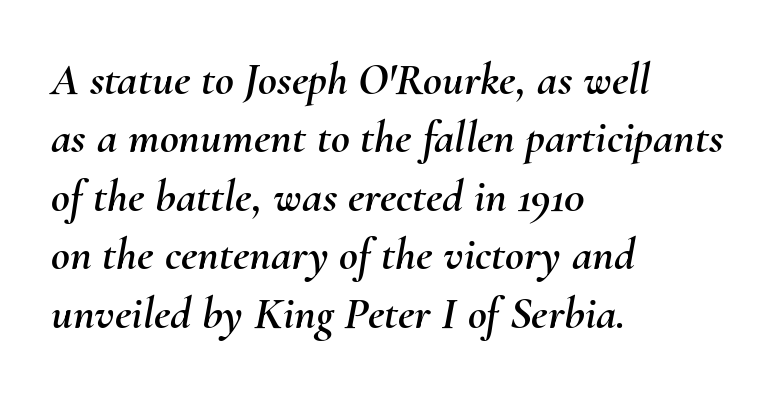
Slant detected: the letters are inclined. Anything drawn beneath the words? Only blank space. Successive baselines arrive at the customary interval. You could not count columns in this text — the font is proportionally spaced. The tracking reads as untouched default to a designer's eye.
